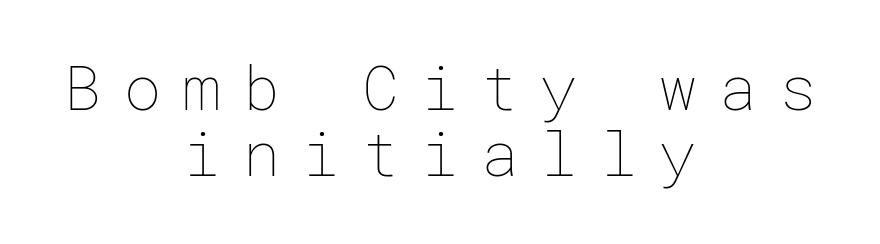
{"italic": "no", "bold": "no", "weight": "thin", "width": "normal", "stroke_contrast": "low", "x_height": "medium", "underline": "no", "align": "center", "line_spacing": "tight", "line_spacing_ratio": 1.06, "letter_spacing": "wide", "letter_spacing_em": 0.36, "glyph_px": 62}
